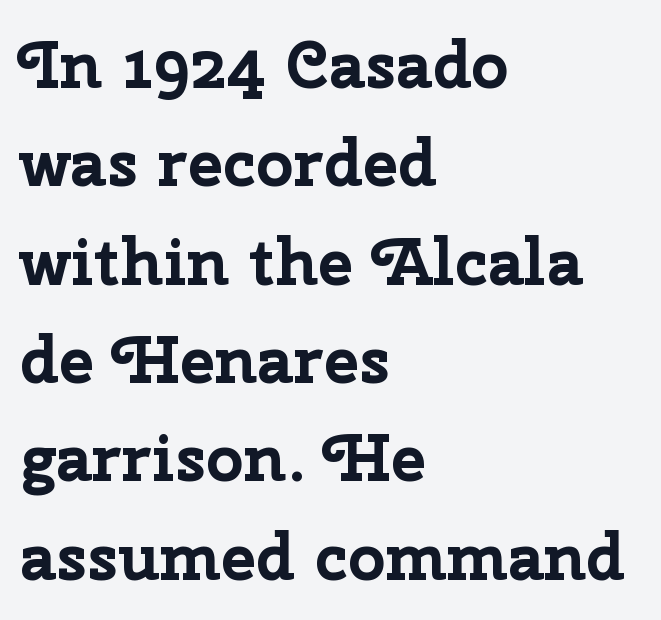
{"serif": "no", "italic": "no", "bold": "yes", "weight": "bold", "width": "normal", "stroke_contrast": "low", "x_height": "medium", "monospaced": "no", "underline": "no", "align": "left", "line_spacing": "normal", "line_spacing_ratio": 1.49, "letter_spacing": "normal", "letter_spacing_em": 0.0, "glyph_px": 66}
